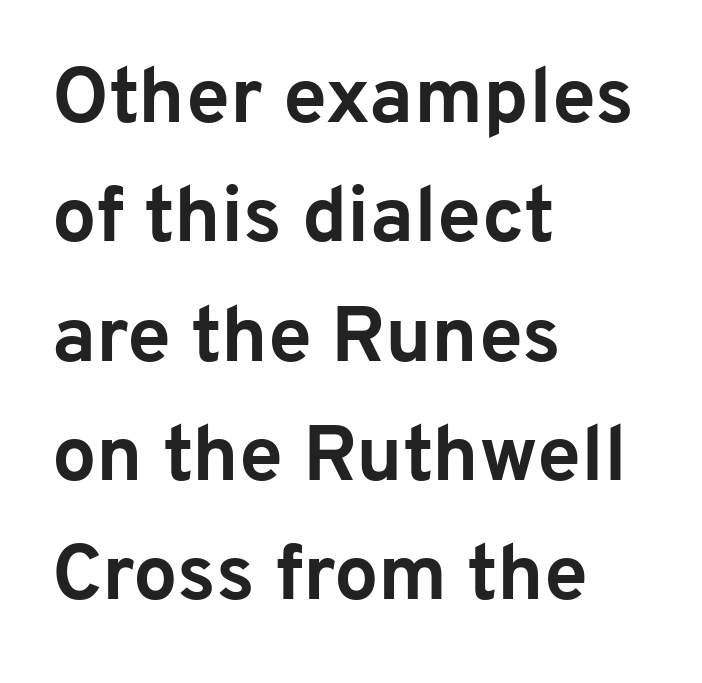
The image shows 79 px bold sans-serif type, upright; set left-aligned, normal line spacing (1.51x), normal letter spacing, not underlined; low stroke contrast and a medium x-height.
